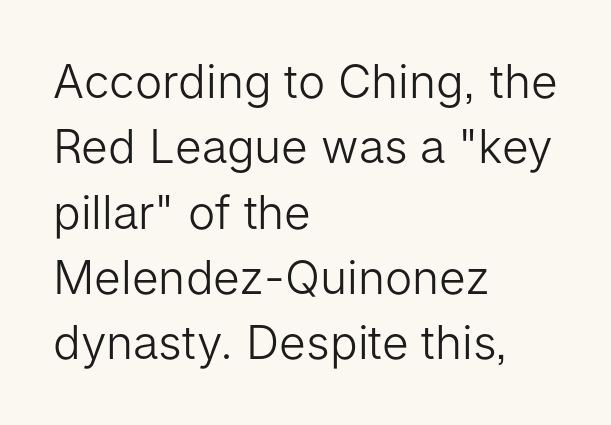
The image shows 46 px light sans-serif type, upright; set left-aligned, normal line spacing (1.42x), normal letter spacing, not underlined; low stroke contrast and a medium x-height.
